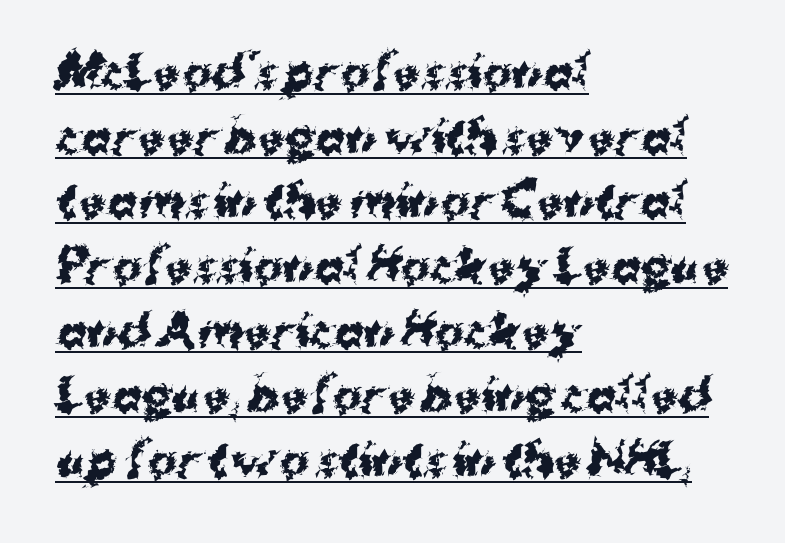
The image shows 44 px bold sans-serif type; set left-aligned, normal line spacing (1.47x), normal letter spacing, underlined; medium stroke contrast and a medium x-height.
